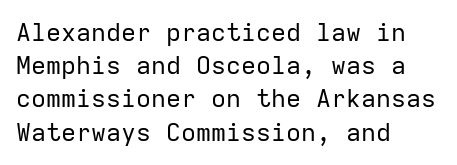
These lines sit exactly where default settings would place them. Decoration check: the copy has no underline. The typeface has the unassuming heft of standard copy or less. Horizontal alignment here is leftward, the default for most running prose.
